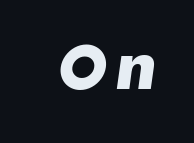
The image shows 66 px heavy type, italic (leaning right); set not underlined; low stroke contrast and a medium x-height.
